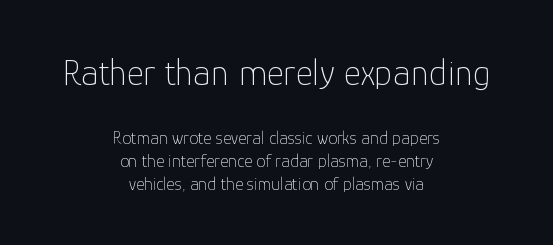
The rendering positions every line midway between the sides. Observe the absence of serifs on each vertical stroke in this sample. Designer's note — italics off, roman on. Each stroke keeps to a modest, everyday thickness or less. Spacing between characters is what you'd get straight out of the box.
